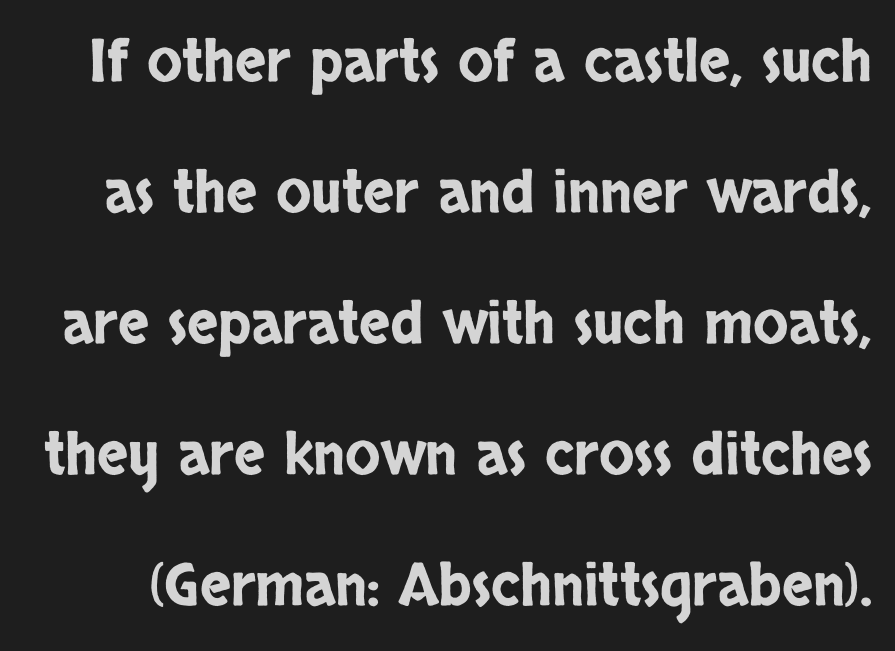
Q: Is the text italic (slanted)? A: No, it is upright.
Q: Is the typeface a serif or a sans-serif typeface? A: Sans-serif.
Q: Is the text underlined? A: No.
Q: Is the spacing between letters normal or unusually wide? A: Normal.
Q: Is the spacing between lines tight, normal or loose? A: Loose.
Q: Width (condensed, normal, or wide)? A: Condensed.
Q: Stroke contrast? A: Low.
Q: x-height? A: Large.
Q: Monospaced? A: No.
